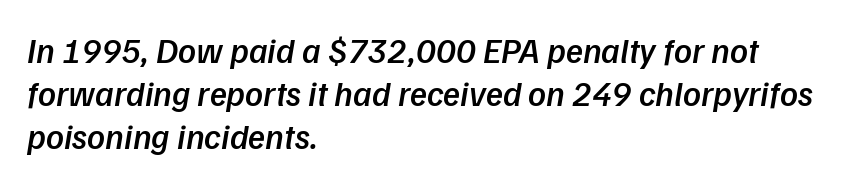
The image shows 35 px semibold sans-serif type; set left-aligned, line spacing 1.23x, normal letter spacing, not underlined; low stroke contrast and a medium x-height.
